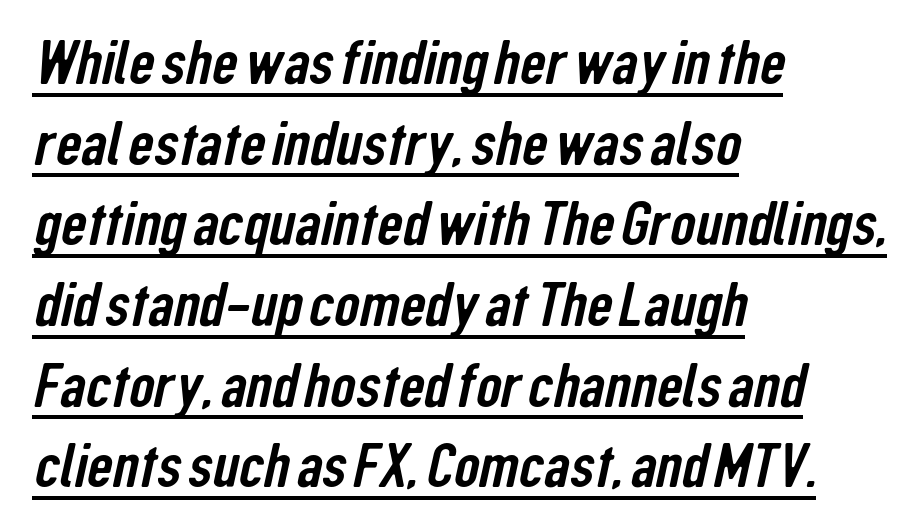
Students, observe: this is what conventionally led text looks like. Words appear dense and cohesive because spacing is normal. Looks like regular typesetting: each glyph gets only the width it needs. Letterform terminals end flat and unadorned throughout the passage.
